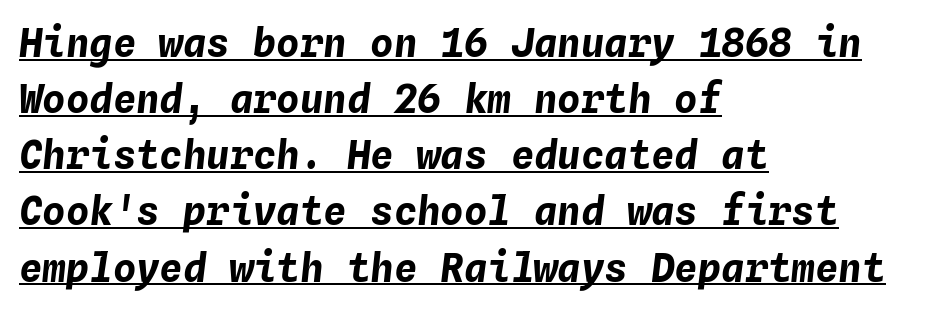
Q: Is the text bold? A: Yes.
Q: Is the text italic (slanted)? A: Yes, it leans right by about 4 degrees.
Q: Is the text underlined? A: Yes.
Q: How is the paragraph aligned? A: Left-aligned.
Q: Is the spacing between letters normal or unusually wide? A: Normal.
Q: Is the spacing between lines tight, normal or loose? A: Normal.
Q: Width (condensed, normal, or wide)? A: Normal.
Q: Stroke contrast? A: Low.
Q: x-height? A: Medium.
Q: Monospaced? A: Yes.
